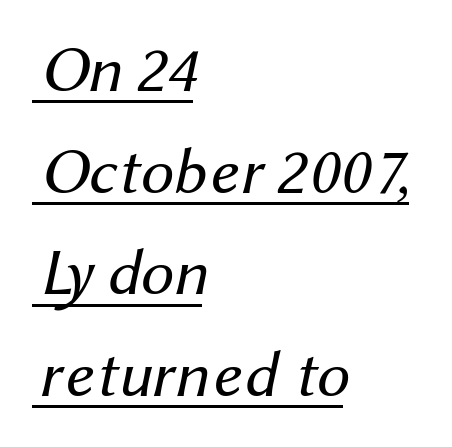
Q: Is the text bold? A: No.
Q: Is the typeface a serif or a sans-serif typeface? A: Sans-serif.
Q: Is the text underlined? A: Yes.
Q: How is the paragraph aligned? A: Left-aligned.
Q: Is the spacing between letters normal or unusually wide? A: Normal.
Q: Is the spacing between lines tight, normal or loose? A: Normal.
Q: Width (condensed, normal, or wide)? A: Normal.
Q: Stroke contrast? A: Medium.
Q: x-height? A: Medium.
Q: Monospaced? A: No.
